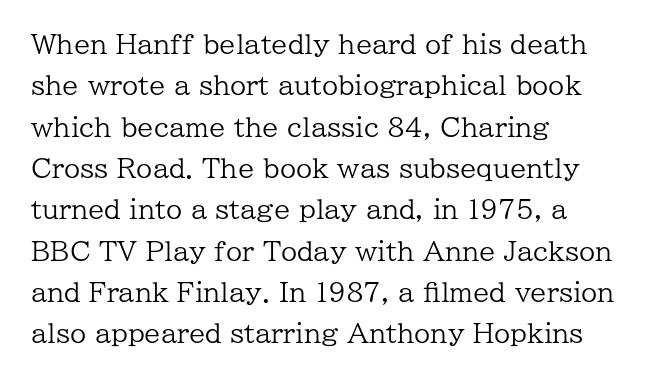
The image shows 26 px text type, upright; set left-aligned, normal line spacing (1.59x), normal letter spacing, not underlined.
